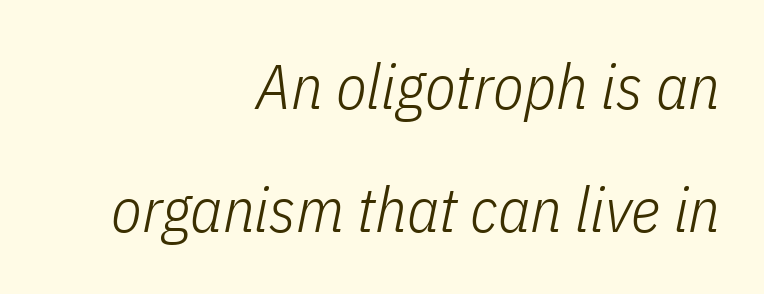
The baseline area is clear. Alignment: flush right. Looks like regular typesetting: each glyph gets only the width it needs. The face looks like a standard text weight, possibly lighter. There is no visible air inserted between adjacent glyphs. The space between consecutive lines is lavish.
